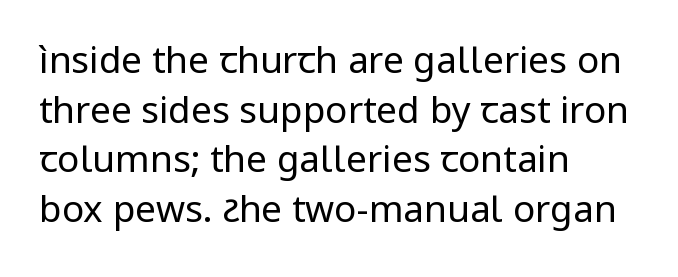
{"serif": "no", "italic": "no", "bold": "no", "weight": "regular", "width": "normal", "stroke_contrast": "low", "x_height": "medium", "monospaced": "no", "underline": "no", "align": "left", "line_spacing": "normal", "line_spacing_ratio": 1.34, "letter_spacing": "normal", "letter_spacing_em": 0.0, "glyph_px": 37}
